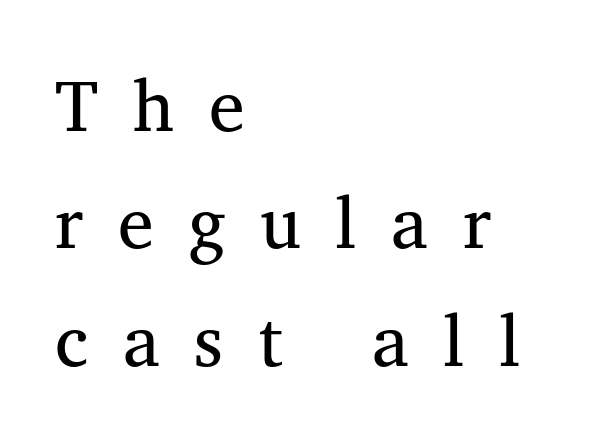
The image shows 72 px regular-weight serif type, upright; set left-aligned, normal line spacing (1.63x), unusually wide letter spacing (+0.48 em), not underlined; medium stroke contrast and a medium x-height.
